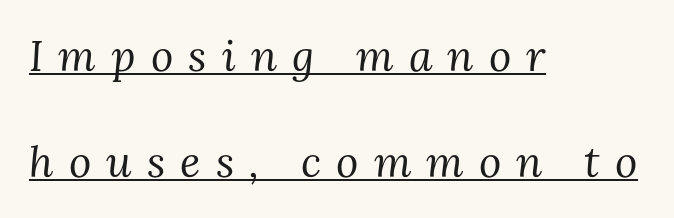
{"serif": "yes", "italic": "yes", "lean": "right", "slant_degrees": 3, "bold": "no", "weight": "regular", "width": "normal", "stroke_contrast": "medium", "x_height": "medium", "monospaced": "no", "underline": "yes", "align": "left", "line_spacing": "loose", "line_spacing_ratio": 2.46, "letter_spacing": "wide", "letter_spacing_em": 0.35, "glyph_px": 43}
